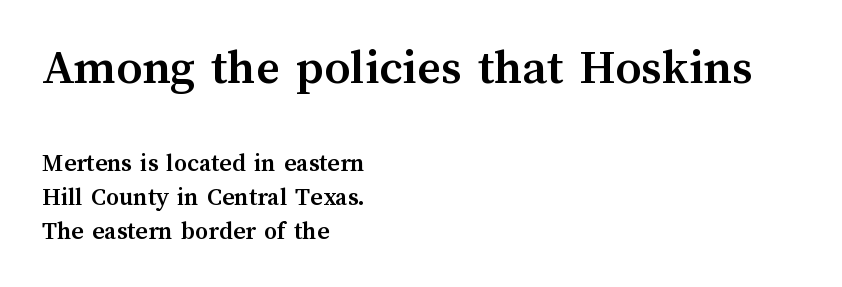
{"italic": "no", "bold": "yes", "weight": "semibold", "width": "normal", "stroke_contrast": "medium", "x_height": "medium", "monospaced": "no", "underline": "no", "align": "left", "line_spacing": "normal", "line_spacing_ratio": 1.31, "letter_spacing": "normal", "letter_spacing_em": 0.0, "larger_block": "first", "size_ratio": 1.96, "glyph_px": 51}
